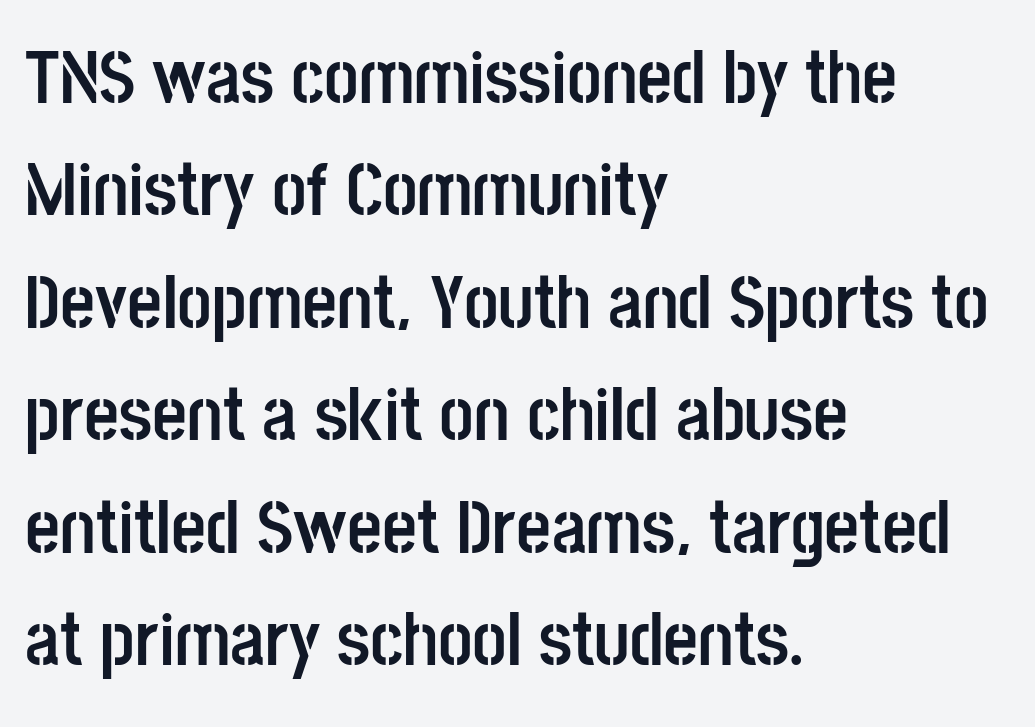
The image shows 76 px semibold, condensed sans-serif type, upright; set left-aligned, normal line spacing (1.48x), normal letter spacing, not underlined; low stroke contrast and a large x-height.
